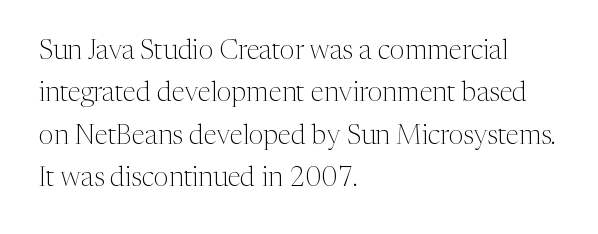
Q: Is the text bold? A: No.
Q: Is the text italic (slanted)? A: No, it is upright.
Q: Is the text underlined? A: No.
Q: How is the paragraph aligned? A: Left-aligned.
Q: Is the spacing between letters normal or unusually wide? A: Normal.
Q: Is the spacing between lines tight, normal or loose? A: Normal.
